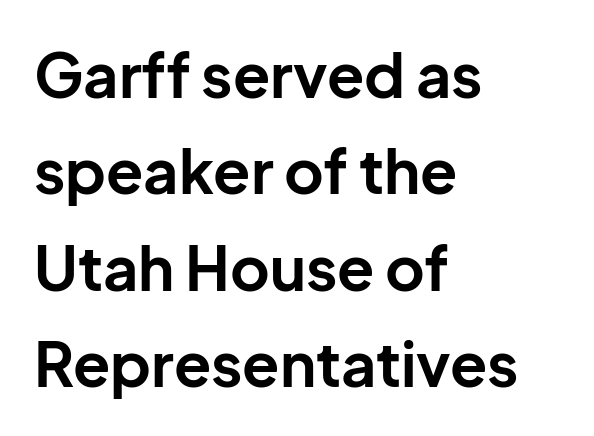
{"serif": "no", "italic": "no", "bold": "yes", "weight": "bold", "width": "normal", "stroke_contrast": "low", "x_height": "medium", "monospaced": "no", "underline": "no", "align": "left", "line_spacing": "normal", "line_spacing_ratio": 1.58, "letter_spacing": "normal", "letter_spacing_em": 0.0, "glyph_px": 61}
